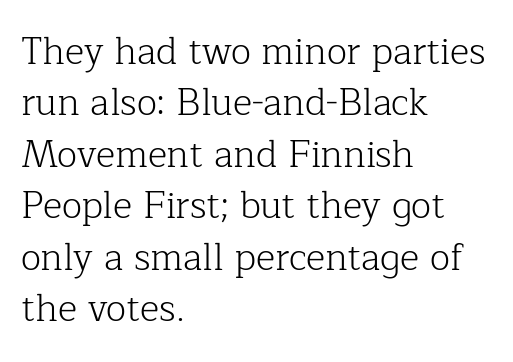
The image shows 37 px light serif type, upright; set left-aligned, normal line spacing (1.39x), normal letter spacing, not underlined; low stroke contrast and a medium x-height.
